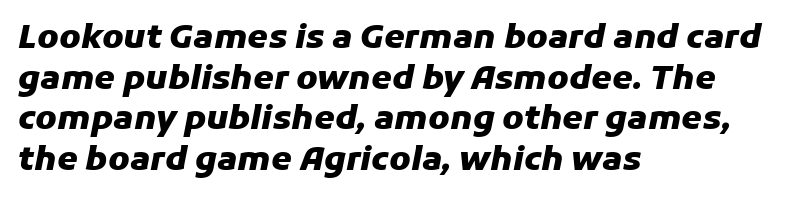
{"italic": "yes", "lean": "right", "slant_degrees": 11, "bold": "yes", "weight": "heavy", "width": "normal", "stroke_contrast": "low", "x_height": "medium", "monospaced": "no", "underline": "no", "align": "left", "line_spacing_ratio": 1.23, "letter_spacing": "normal", "letter_spacing_em": 0.0, "glyph_px": 33}
